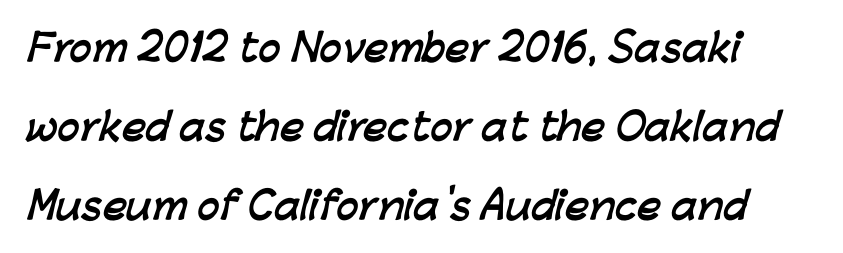
The strip under each line holds only bare page. The rendering shows plain stroke endings on the letterforms — a sans-serif design. If you drew a ruler down the left edge, every line would touch it. A typesetter would call this proportional, since set widths differ per character. Baseline-to-baseline distance is far greater than the letter height.
